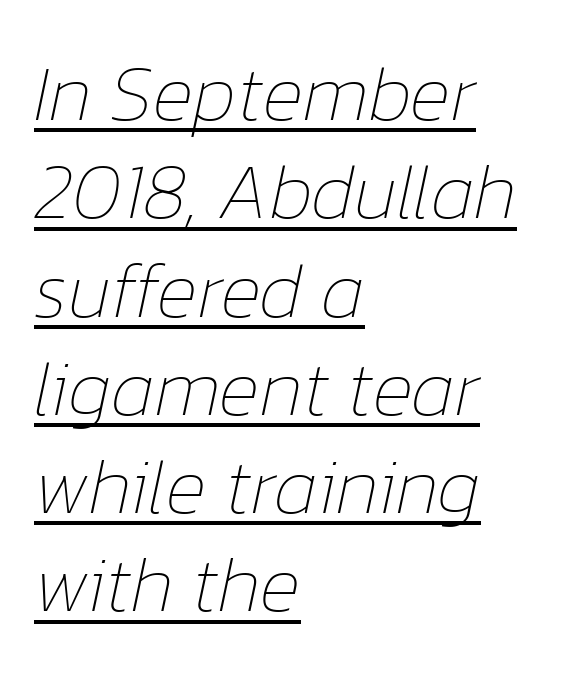
The image shows 78 px thin type, italic (leaning right); set left-aligned, normal line spacing (1.26x), normal letter spacing, underlined; low stroke contrast and a medium x-height.
